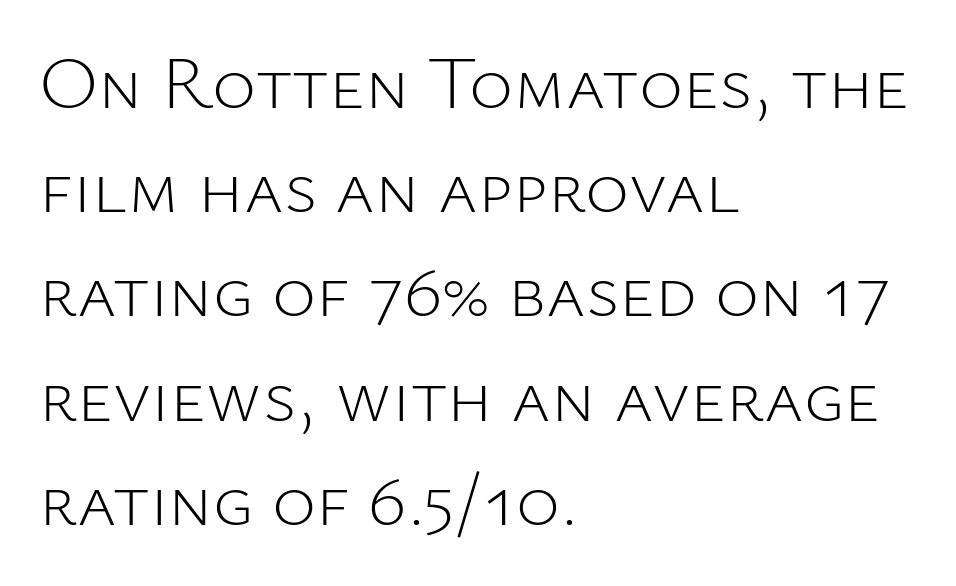
{"serif": "no", "italic": "no", "bold": "no", "weight": "light", "width": "normal", "stroke_contrast": "low", "x_height": "medium", "monospaced": "no", "underline": "no", "align": "left", "line_spacing": "normal", "line_spacing_ratio": 1.39, "letter_spacing": "normal", "letter_spacing_em": 0.0, "glyph_px": 75}
